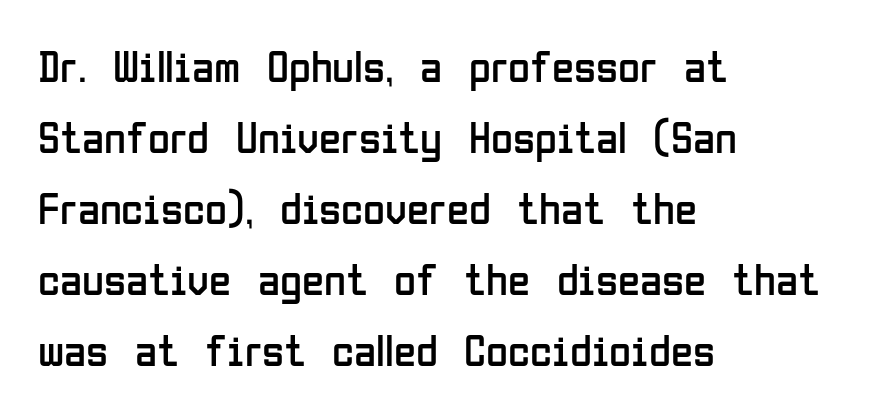
Q: Is the text bold? A: No.
Q: Is the text italic (slanted)? A: No, it is upright.
Q: Is the typeface a serif or a sans-serif typeface? A: Sans-serif.
Q: Is the text underlined? A: No.
Q: How is the paragraph aligned? A: Left-aligned.
Q: Is the spacing between letters normal or unusually wide? A: Normal.
Q: Is the spacing between lines tight, normal or loose? A: Normal.
Q: Width (condensed, normal, or wide)? A: Condensed.
Q: Stroke contrast? A: Low.
Q: x-height? A: Medium.
Q: Monospaced? A: No.
